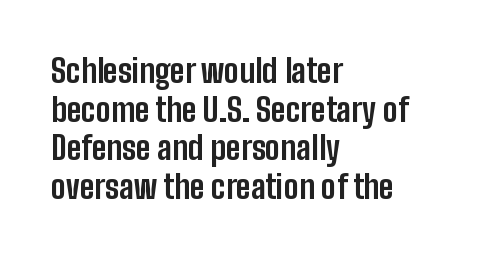
{"serif": "no", "italic": "no", "bold": "yes", "weight": "bold", "width": "condensed", "stroke_contrast": "low", "x_height": "medium", "monospaced": "no", "underline": "no", "align": "left", "line_spacing_ratio": 1.21, "letter_spacing": "normal", "letter_spacing_em": 0.0, "glyph_px": 32}
